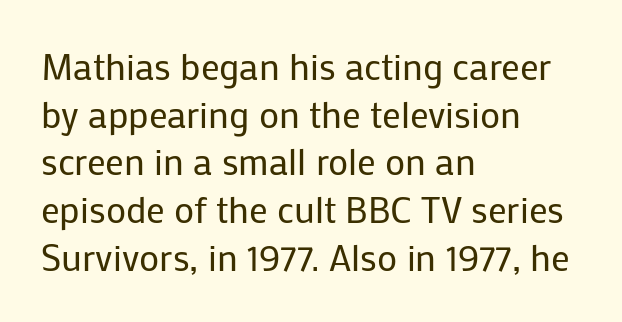
The image shows 37 px regular-weight sans-serif type, upright; set left-aligned, normal line spacing (1.29x), normal letter spacing, not underlined; low stroke contrast and a medium x-height.
